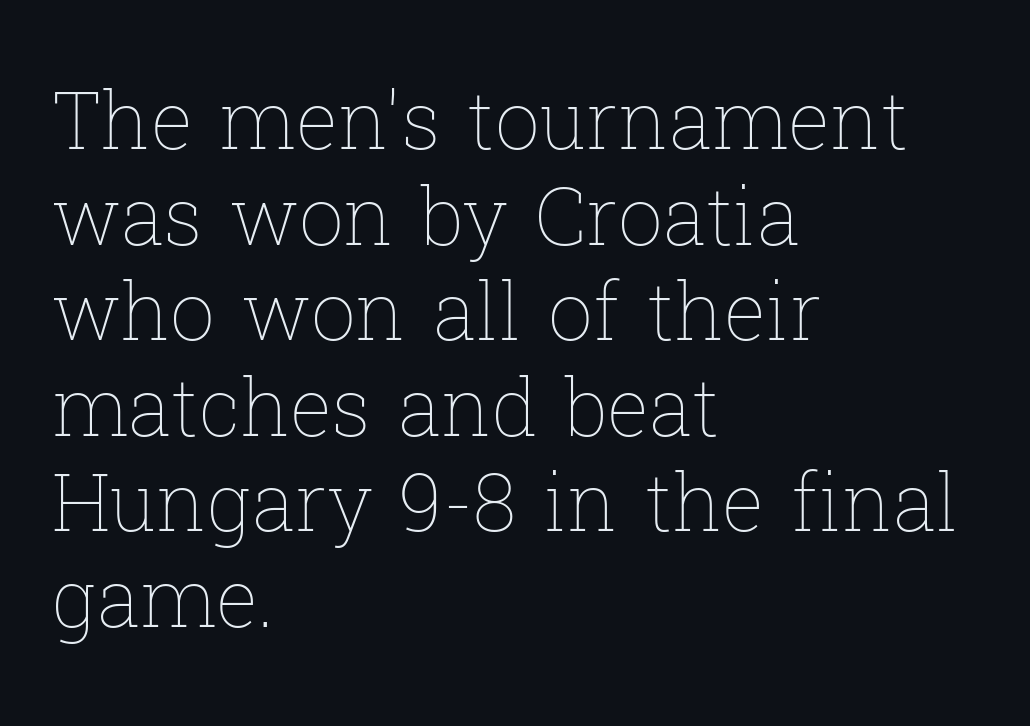
Descender tails drop into unmarked territory. How are the letters spaced? Ordinarily, with no added tracking. Is this a fixed-width face? No — the glyphs have proportional, varying widths. Is the block centered? No — it sits flush against the left margin. The typeface has the unassuming heft of standard copy or less.
